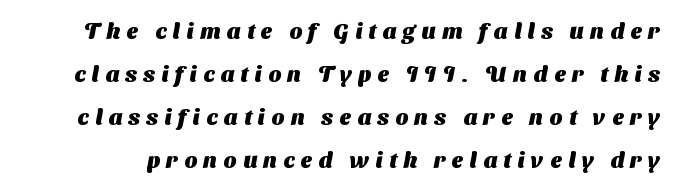
Caption: expanded tracking, letters set apart. No word sits above an underline. Thick stems and heavy bowls — unmistakably bold. Baseline-to-baseline distance is far greater than the letter height.
